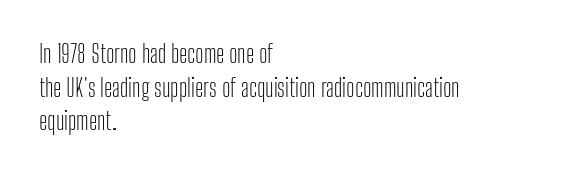
Q: Is the text bold? A: No.
Q: Is the text italic (slanted)? A: No, it is upright.
Q: Is the text underlined? A: No.
Q: How is the paragraph aligned? A: Left-aligned.
Q: Is the spacing between letters normal or unusually wide? A: Normal.
Q: Is the spacing between lines tight, normal or loose? A: Normal.
